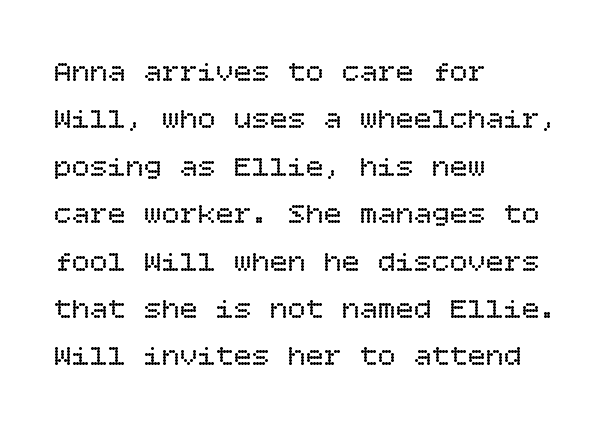
The paragraph has a hard left edge and a soft right edge. Each stroke keeps to a modest, everyday thickness or less. Between one letter and the next there's only the usual sliver of space. The rendering uses a moderate line-height, typical for paragraphs. Is there any slant? The stems are plumb.
